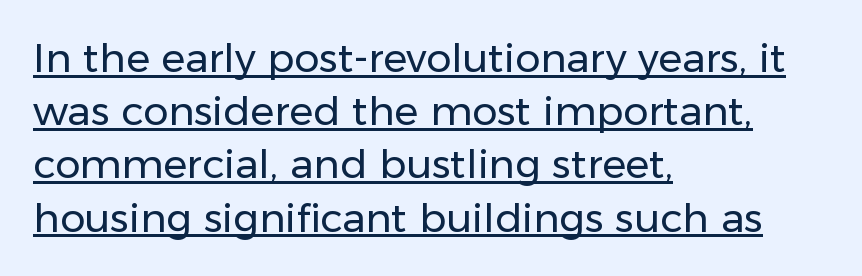
Q: Is the text bold? A: No.
Q: Is the text italic (slanted)? A: No, it is upright.
Q: Is the typeface a serif or a sans-serif typeface? A: Sans-serif.
Q: Is the text underlined? A: Yes.
Q: How is the paragraph aligned? A: Left-aligned.
Q: Is the spacing between letters normal or unusually wide? A: Normal.
Q: Is the spacing between lines tight, normal or loose? A: Normal.
Q: Width (condensed, normal, or wide)? A: Normal.
Q: Stroke contrast? A: Low.
Q: x-height? A: Medium.
Q: Monospaced? A: No.
